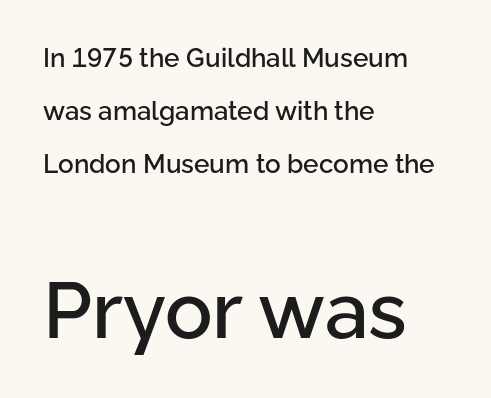
The image shows 79 px sans-serif type, upright; set left-aligned, loose line spacing (2.03x), normal letter spacing, not underlined; the second (bottom) block is 3.04x larger; low stroke contrast and a medium x-height.
